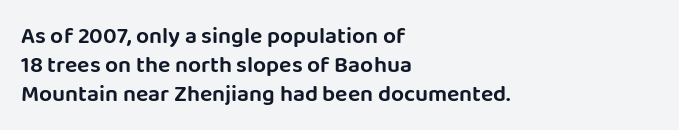
The image shows 23 px text type, upright; set left-aligned, normal line spacing (1.27x), normal letter spacing, not underlined.
